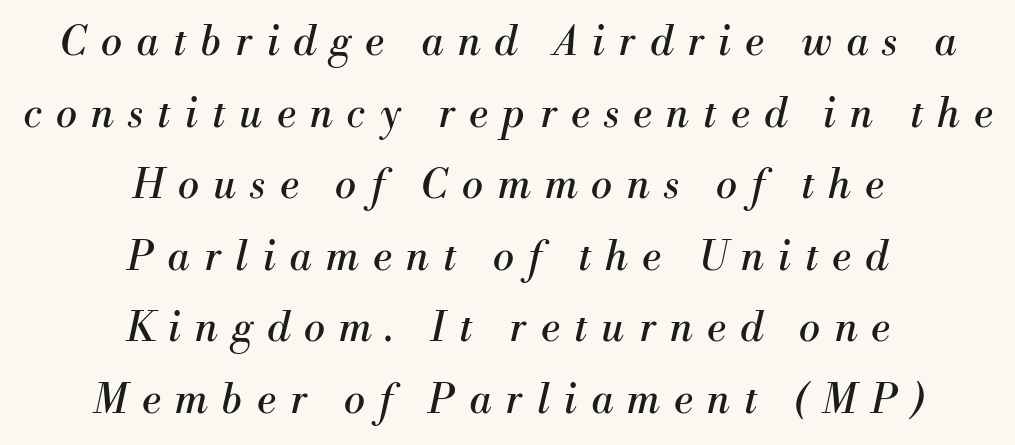
{"serif": "yes", "italic": "yes", "lean": "right", "slant_degrees": 13, "bold": "no", "weight": "regular", "width": "normal", "stroke_contrast": "medium", "x_height": "small", "monospaced": "no", "underline": "no", "align": "center", "line_spacing_ratio": 1.79, "letter_spacing": "wide", "letter_spacing_em": 0.36, "glyph_px": 40}
